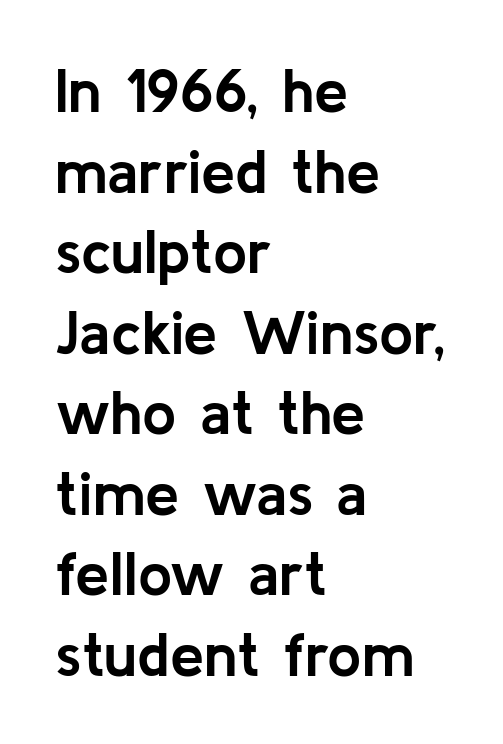
Q: Is the text bold? A: Yes.
Q: Is the text italic (slanted)? A: No, it is upright.
Q: Is the typeface a serif or a sans-serif typeface? A: Sans-serif.
Q: Is the text underlined? A: No.
Q: How is the paragraph aligned? A: Left-aligned.
Q: Is the spacing between letters normal or unusually wide? A: Normal.
Q: Is the spacing between lines tight, normal or loose? A: Normal.
Q: Width (condensed, normal, or wide)? A: Normal.
Q: Stroke contrast? A: Low.
Q: x-height? A: Medium.
Q: Monospaced? A: No.
